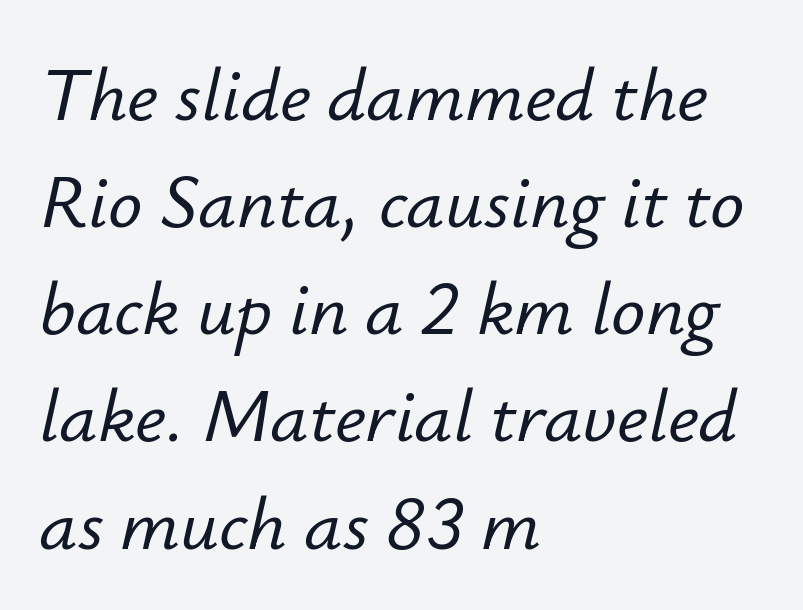
The image shows 76 px text type, italic (leaning right); set left-aligned, normal line spacing (1.41x), normal letter spacing, not underlined; low stroke contrast and a small x-height.
